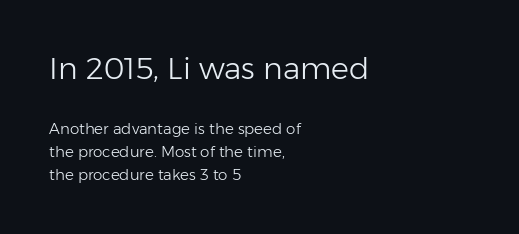
The image shows 30 px light sans-serif type, upright; set left-aligned, normal line spacing (1.54x), normal letter spacing, not underlined; the first (top) block is 2.0x larger; low stroke contrast and a medium x-height.
